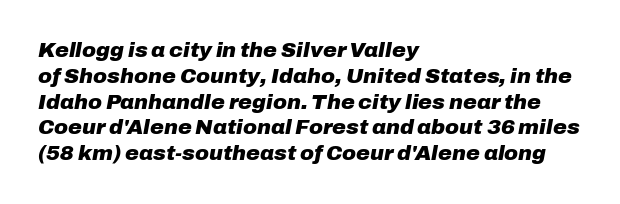
{"italic": "yes", "lean": "right", "slant_degrees": 10, "bold": "yes", "underline": "no", "align": "left", "line_spacing_ratio": 1.23, "letter_spacing": "normal", "letter_spacing_em": 0.0, "glyph_px": 21}
